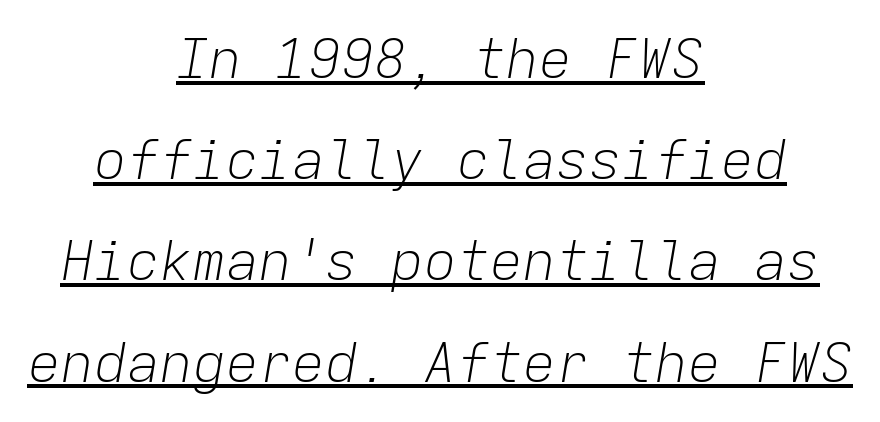
The lines are quadded center. This sample has the even, mechanical cadence of fixed-width lettering. Each word holds together tightly as a unit, with standard inter-letter gaps. The letters look calm and open, with moderate or lighter stems. In terms of posture, this sample is oblique. Honestly, the underline is the first thing you notice here.
